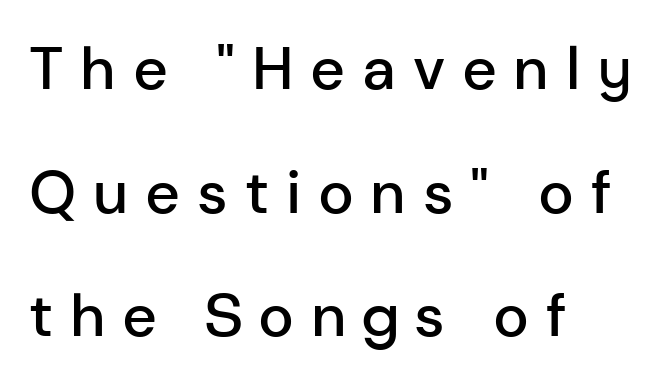
{"serif": "no", "italic": "no", "bold": "semi", "weight": "semibold", "width": "normal", "stroke_contrast": "low", "x_height": "medium", "monospaced": "no", "underline": "no", "align": "left", "line_spacing": "loose", "line_spacing_ratio": 2.06, "letter_spacing": "wide", "letter_spacing_em": 0.28, "glyph_px": 60}
